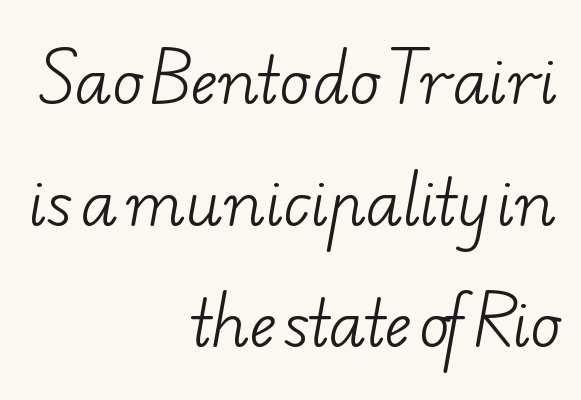
How would I describe the line gaps? Wide and relaxed. Little horizontal feet cap the strokes, marking this as serif type. Leftover space on each line is placed entirely before the opening word. Any mark beneath the type? The region is blank.
